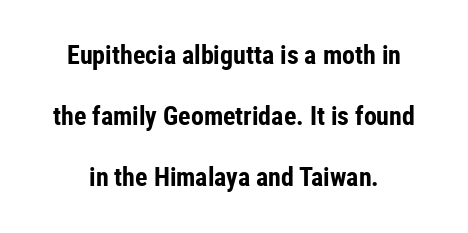
{"italic": "no", "bold": "yes", "underline": "no", "line_spacing": "loose", "line_spacing_ratio": 2.35, "letter_spacing": "normal", "letter_spacing_em": 0.0, "glyph_px": 26}
